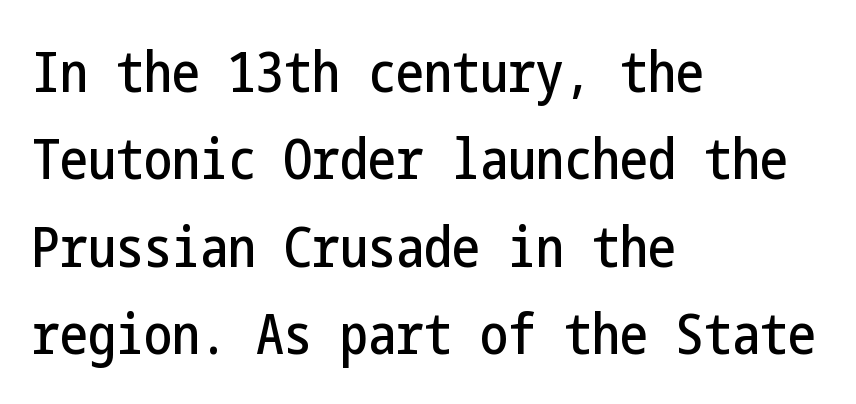
Q: Is the text italic (slanted)? A: No, it is upright.
Q: Is the typeface a serif or a sans-serif typeface? A: Sans-serif.
Q: Is the text underlined? A: No.
Q: How is the paragraph aligned? A: Left-aligned.
Q: Is the spacing between letters normal or unusually wide? A: Normal.
Q: Is the spacing between lines tight, normal or loose? A: Normal.
Q: Width (condensed, normal, or wide)? A: Condensed.
Q: Stroke contrast? A: Low.
Q: x-height? A: Medium.
